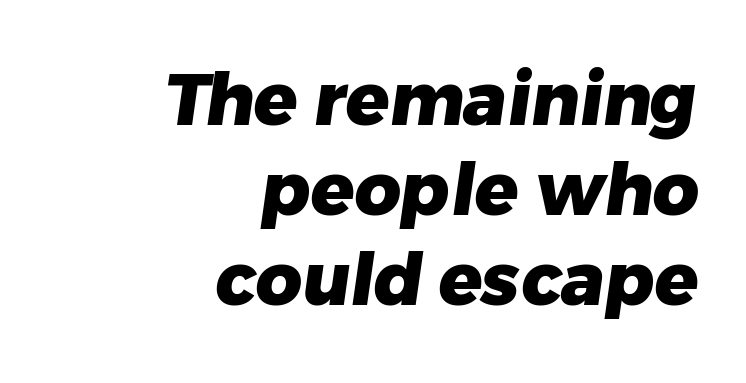
Just letters on the line, the space beneath them empty. Typeset ragged left — the right edge is the straight one. Inter-character spacing is left at the font's built-in metrics. If you measured baseline to baseline, you'd find a middling distance. Stroke thickness is high; the sample reads as a true bold. This sample has the flowing, uneven cadence of proportional lettering.
